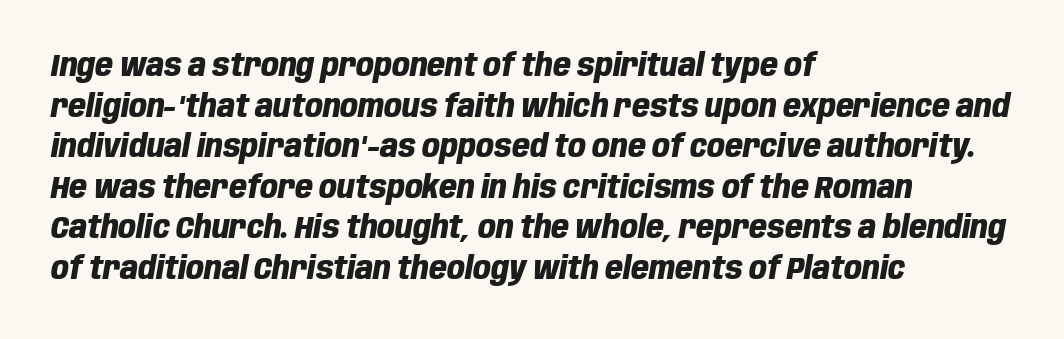
{"italic": "yes", "lean": "right", "slant_degrees": 10, "bold": "yes", "weight": "heavy", "width": "condensed", "stroke_contrast": "low", "x_height": "large", "monospaced": "no", "underline": "no", "align": "left", "line_spacing": "normal", "line_spacing_ratio": 1.31, "letter_spacing": "normal", "letter_spacing_em": 0.0, "glyph_px": 31}
